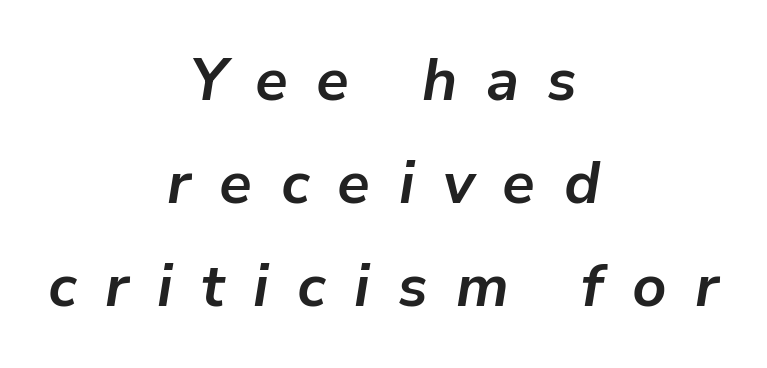
{"italic": "yes", "lean": "right", "slant_degrees": 9, "bold": "yes", "weight": "bold", "width": "normal", "stroke_contrast": "low", "x_height": "medium", "monospaced": "no", "underline": "no", "align": "center", "line_spacing_ratio": 1.75, "letter_spacing": "wide", "letter_spacing_em": 0.48, "glyph_px": 59}
